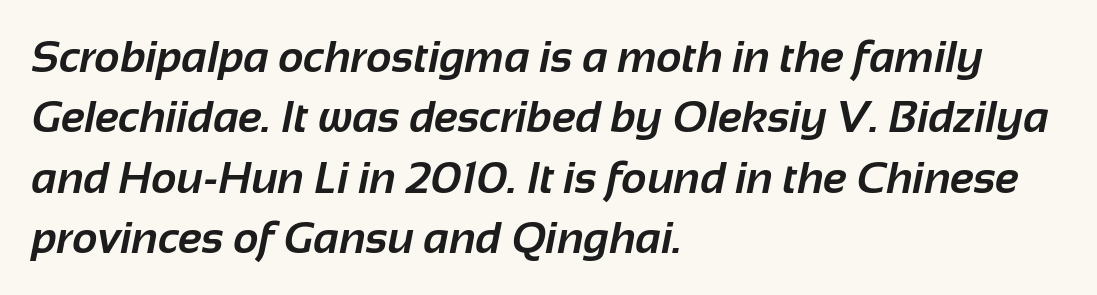
{"serif": "no", "bold": "yes", "weight": "bold", "width": "normal", "stroke_contrast": "low", "x_height": "medium", "monospaced": "no", "underline": "no", "align": "left", "line_spacing": "normal", "line_spacing_ratio": 1.37, "letter_spacing": "normal", "letter_spacing_em": 0.0, "glyph_px": 44}
